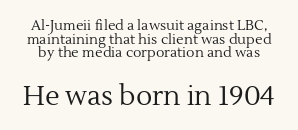
Q: Is the text bold? A: No.
Q: Is the text italic (slanted)? A: No, it is upright.
Q: Is the text underlined? A: No.
Q: Is the spacing between letters normal or unusually wide? A: Normal.
Q: Is the spacing between lines tight, normal or loose? A: Tight.
Q: Which block of text is set in a larger size, the first (top) or the second (bottom)? A: The second (bottom) one.
